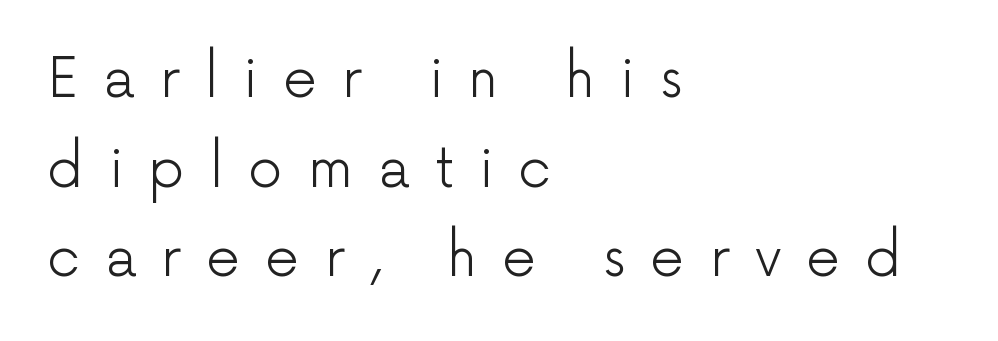
The image shows 54 px light sans-serif type, upright; set left-aligned, normal line spacing (1.66x), unusually wide letter spacing (+0.46 em), not underlined; low stroke contrast and a medium x-height.
